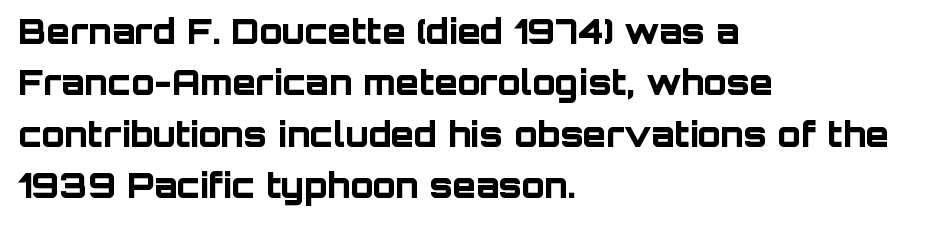
The image shows 34 px bold sans-serif type, upright; set left-aligned, normal line spacing (1.51x), normal letter spacing, not underlined; low stroke contrast and a large x-height.
